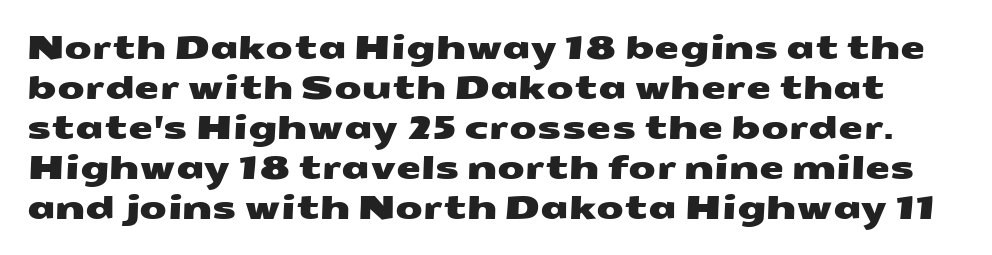
The gaps between neighbouring characters are ordinary and unremarkable. These lines sit exactly where default settings would place them. The face used here is proportionally spaced, like ordinary book or web type. Classification — sans serif.
